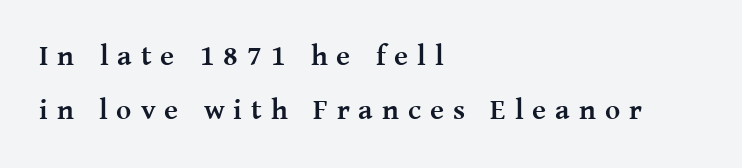
{"serif": "yes", "italic": "no", "bold": "yes", "weight": "semibold", "width": "normal", "stroke_contrast": "medium", "x_height": "medium", "monospaced": "no", "underline": "no", "align": "left", "line_spacing_ratio": 1.87, "letter_spacing": "wide", "letter_spacing_em": 0.31, "glyph_px": 29}
